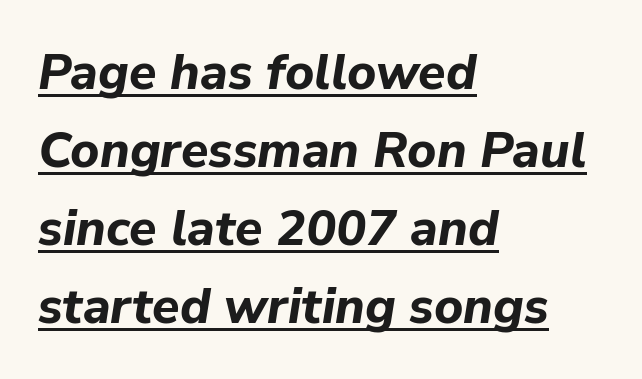
{"italic": "yes", "lean": "right", "slant_degrees": 9, "bold": "yes", "weight": "bold", "width": "normal", "stroke_contrast": "low", "x_height": "medium", "monospaced": "no", "underline": "yes", "align": "left", "line_spacing": "normal", "line_spacing_ratio": 1.56, "letter_spacing": "normal", "letter_spacing_em": 0.0, "glyph_px": 50}
